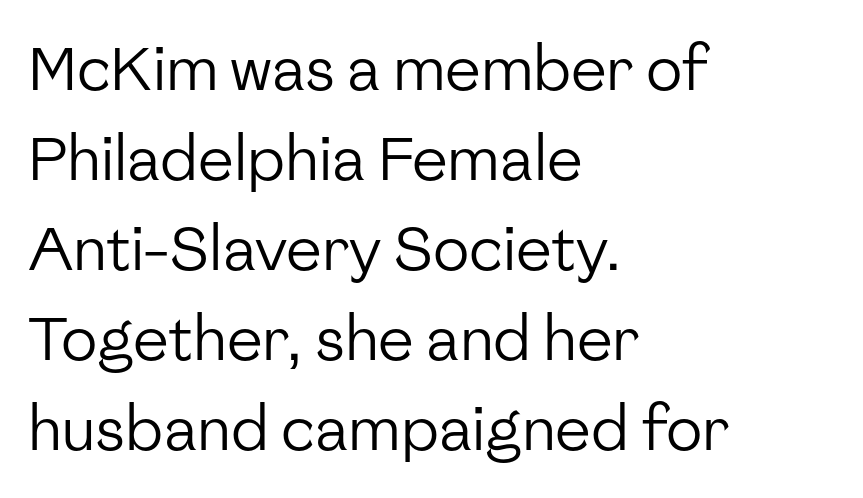
The image shows 60 px regular-weight sans-serif type, upright; set left-aligned, normal line spacing (1.5x), normal letter spacing, not underlined; low stroke contrast and a medium x-height.
